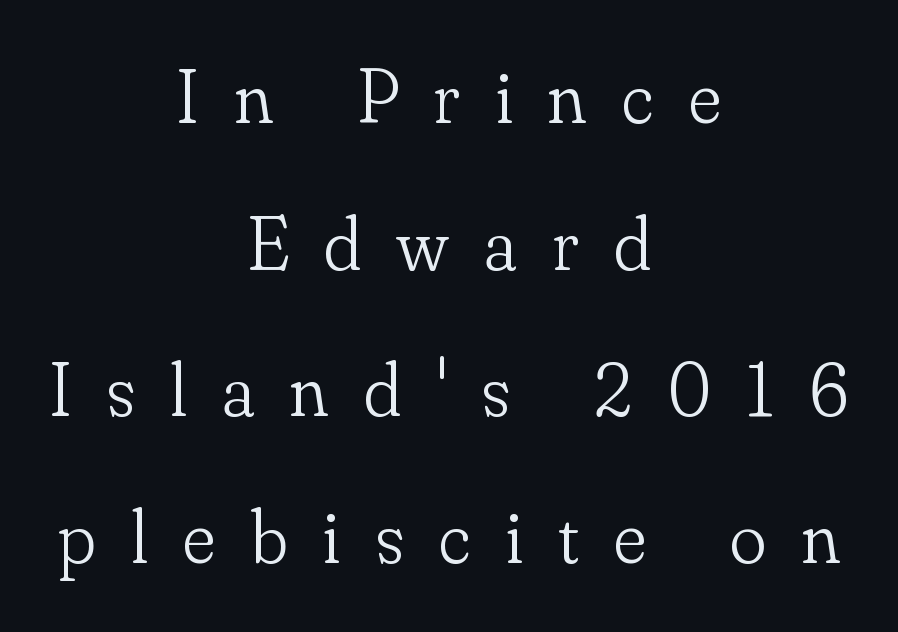
Q: Is the text bold? A: No.
Q: Is the text italic (slanted)? A: No, it is upright.
Q: Is the typeface a serif or a sans-serif typeface? A: Serif.
Q: Is the text underlined? A: No.
Q: How is the paragraph aligned? A: Centered.
Q: Is the spacing between letters normal or unusually wide? A: Unusually wide.
Q: Is the spacing between lines tight, normal or loose? A: Loose.
Q: Width (condensed, normal, or wide)? A: Normal.
Q: Stroke contrast? A: Low.
Q: x-height? A: Small.
Q: Monospaced? A: No.
